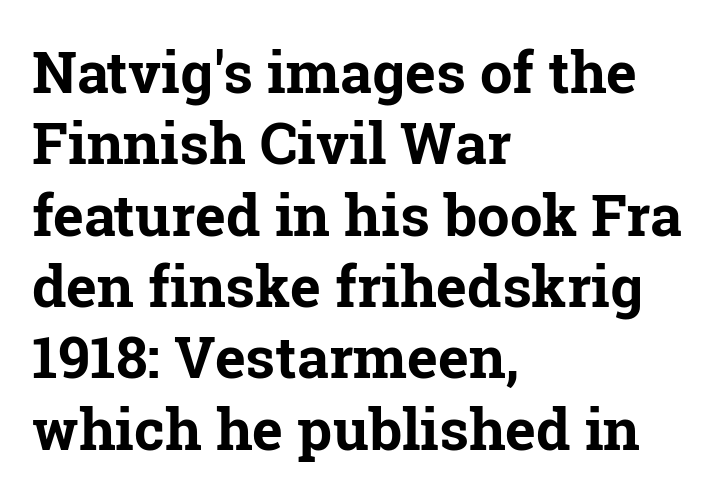
{"serif": "yes", "italic": "no", "bold": "yes", "weight": "bold", "width": "normal", "stroke_contrast": "low", "x_height": "medium", "monospaced": "no", "underline": "no", "align": "left", "line_spacing_ratio": 1.23, "letter_spacing": "normal", "letter_spacing_em": 0.0, "glyph_px": 58}
